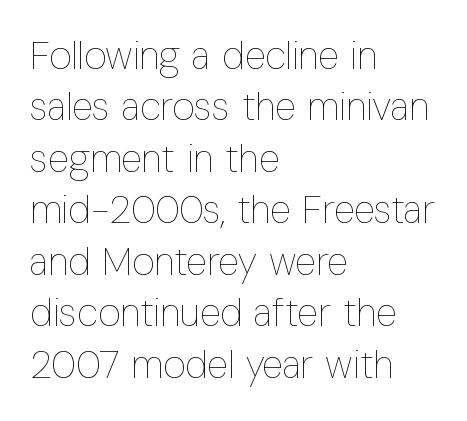
The image shows 39 px thin, condensed type, upright; set left-aligned, normal line spacing (1.32x), normal letter spacing, not underlined; low stroke contrast and a medium x-height.
